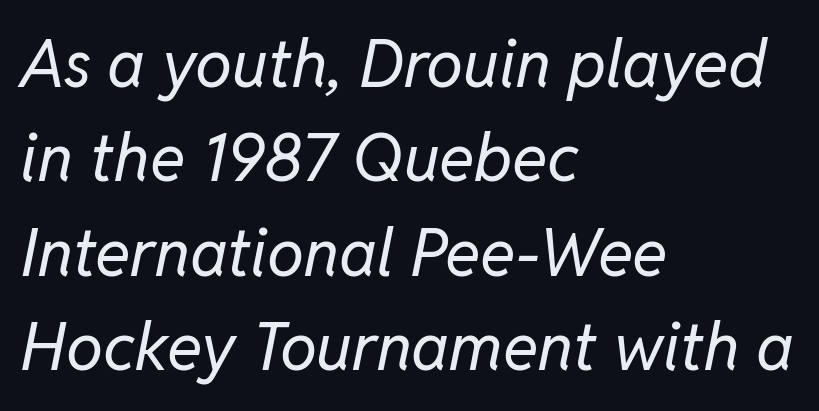
Q: Is the text bold? A: No.
Q: Is the text italic (slanted)? A: Yes, it leans right by about 11 degrees.
Q: Is the text underlined? A: No.
Q: How is the paragraph aligned? A: Left-aligned.
Q: Is the spacing between letters normal or unusually wide? A: Normal.
Q: Is the spacing between lines tight, normal or loose? A: Normal.
Q: Width (condensed, normal, or wide)? A: Normal.
Q: Stroke contrast? A: Low.
Q: x-height? A: Medium.
Q: Monospaced? A: No.
